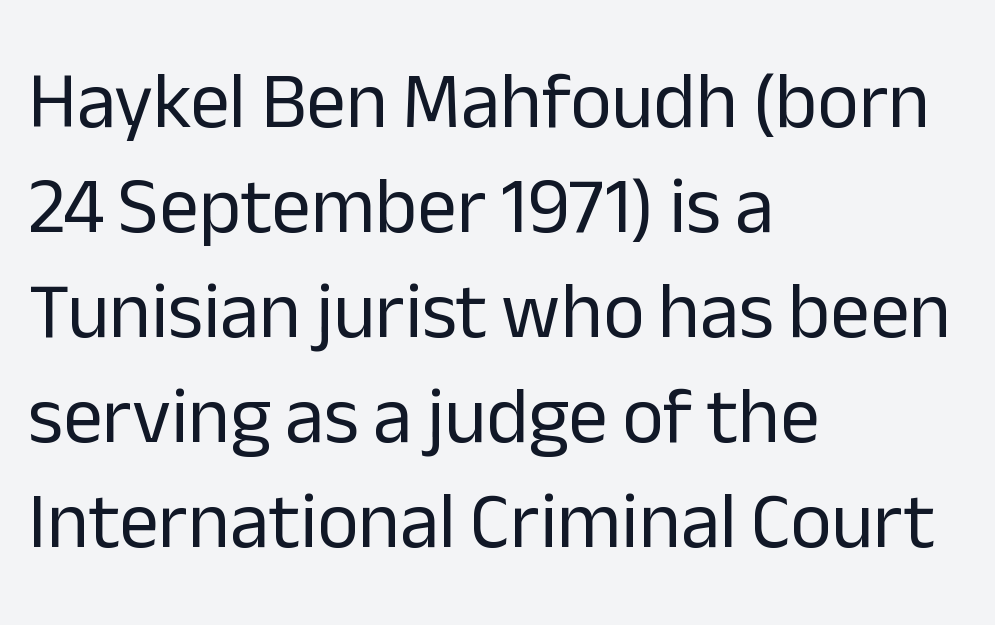
The image shows 79 px regular-weight sans-serif type, upright; set left-aligned, normal line spacing (1.33x), normal letter spacing, not underlined; low stroke contrast and a medium x-height.
